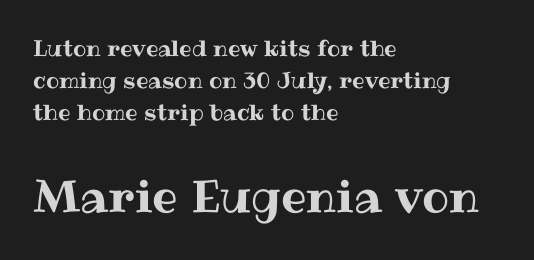
Q: Is the text italic (slanted)? A: No, it is upright.
Q: Is the text underlined? A: No.
Q: How is the paragraph aligned? A: Left-aligned.
Q: Is the spacing between letters normal or unusually wide? A: Normal.
Q: Is the spacing between lines tight, normal or loose? A: Normal.
Q: Which block of text is set in a larger size, the first (top) or the second (bottom)? A: The second (bottom) one.
Q: Width (condensed, normal, or wide)? A: Normal.
Q: Stroke contrast? A: Medium.
Q: x-height? A: Medium.
Q: Monospaced? A: No.
